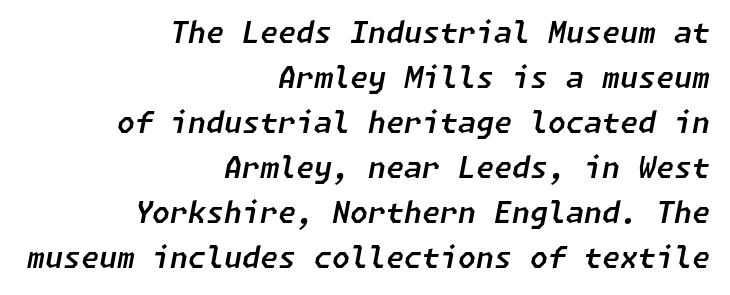
Each row of text sits above clean, open space. Short note: letters normally spaced. Regarding leading, the lines here are spaced in the standard way. The paragraph has a hard right edge and a soft left edge. Italic? Definitely — the glyphs are oblique.
